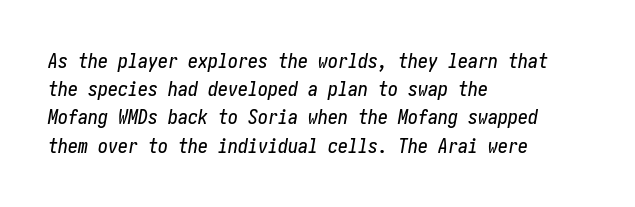
The image shows 20 px text type, italic (leaning right); set left-aligned, normal line spacing (1.41x), normal letter spacing, not underlined.
